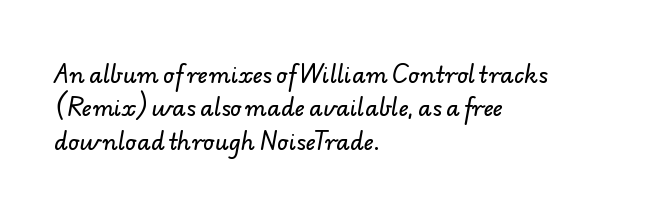
The image shows 22 px text type; set left-aligned, normal line spacing (1.52x), normal letter spacing, not underlined.
